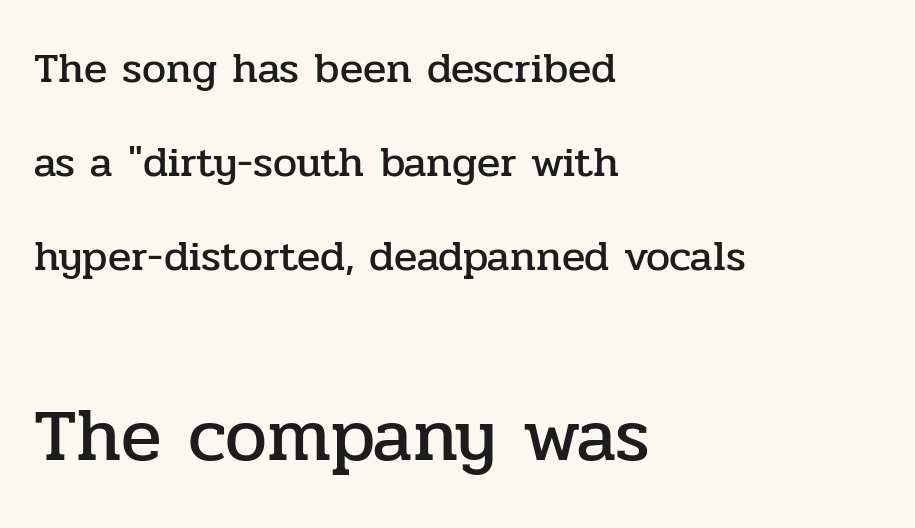
{"serif": "yes", "italic": "no", "width": "normal", "stroke_contrast": "low", "x_height": "medium", "monospaced": "no", "underline": "no", "align": "left", "line_spacing": "loose", "line_spacing_ratio": 2.19, "letter_spacing": "normal", "letter_spacing_em": 0.0, "larger_block": "second", "size_ratio": 1.74, "glyph_px": 75}
